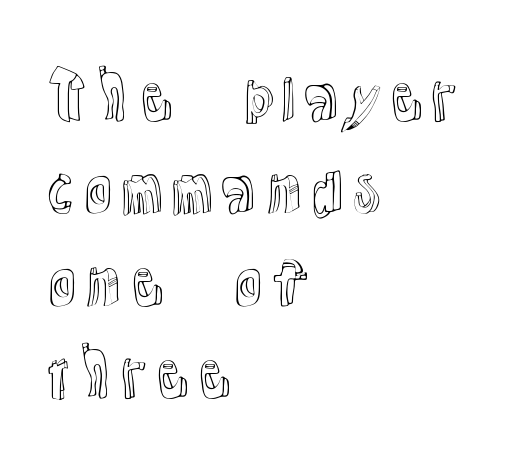
Is there much room between lines? A standard amount, neither cramped nor airy. Is the letter spacing exaggerated? No — it looks like the ordinary default. The letters advance in unequal steps, a hallmark of proportional type. The string is rendered with underlining switched off. All the whitespace from short lines collects on the right. No italicization has been applied; the sample stays upright.
